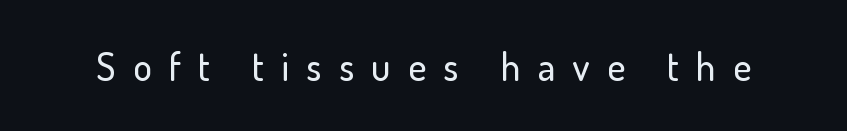
Q: Is the text italic (slanted)? A: No, it is upright.
Q: Is the typeface a serif or a sans-serif typeface? A: Sans-serif.
Q: Is the text underlined? A: No.
Q: Is the spacing between letters normal or unusually wide? A: Unusually wide.
Q: Width (condensed, normal, or wide)? A: Normal.
Q: Stroke contrast? A: Low.
Q: x-height? A: Small.
Q: Monospaced? A: No.
